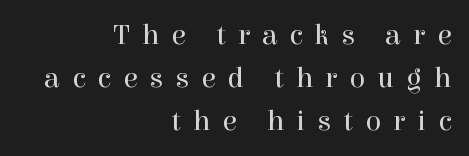
The tracking jumps out immediately: characters are airy and widely separated. Nothing heavy about these letters — not bold at all. No italicization has been applied; the sample stays upright. If you measured baseline to baseline, you'd find a middling distance. No word sits above an underline.
